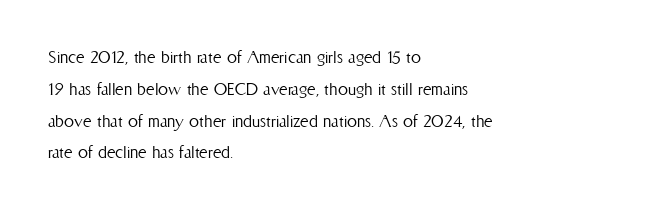
The image shows 20 px text type, upright; set left-aligned, normal line spacing (1.59x), normal letter spacing, not underlined.
